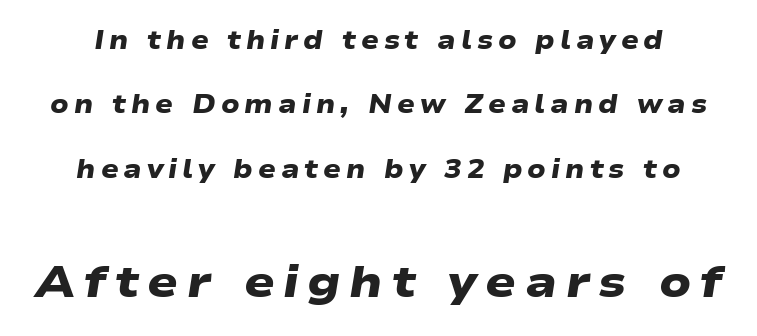
{"serif": "no", "bold": "yes", "weight": "heavy", "width": "wide", "stroke_contrast": "low", "x_height": "medium", "monospaced": "no", "underline": "no", "align": "center", "line_spacing": "loose", "line_spacing_ratio": 2.48, "larger_block": "second", "size_ratio": 1.73, "glyph_px": 45}
